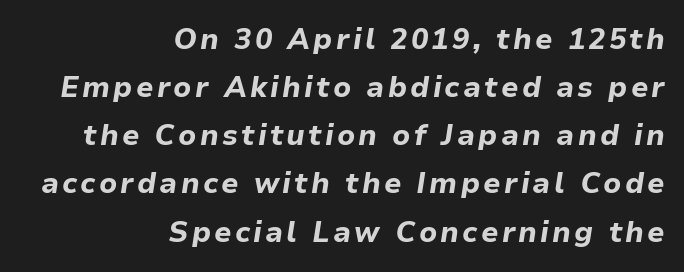
{"italic": "yes", "lean": "right", "slant_degrees": 9, "bold": "yes", "weight": "bold", "width": "normal", "stroke_contrast": "low", "x_height": "medium", "monospaced": "no", "underline": "no", "align": "right", "line_spacing": "normal", "line_spacing_ratio": 1.66, "glyph_px": 29}
